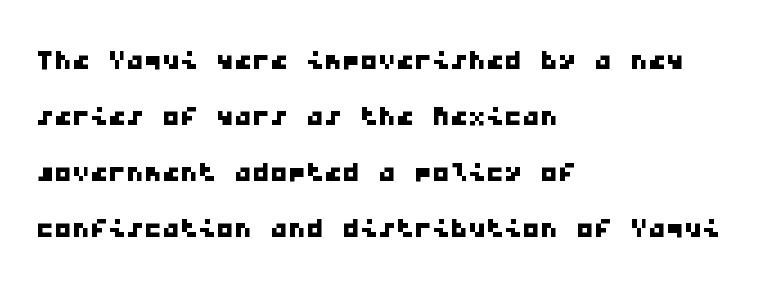
A typesetter would call this leading conventional body-copy spacing. The line texture is even and compact thanks to regular tracking. Check where the strokes stop: nothing finishes them off — pure sans. The letters march in equal steps, a hallmark of fixed-pitch type.
